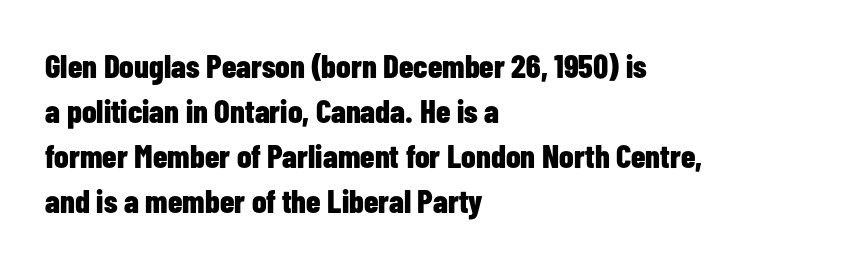
The image shows 33 px bold, condensed sans-serif type, upright; set left-aligned, normal line spacing (1.36x), normal letter spacing, not underlined; low stroke contrast and a medium x-height.
